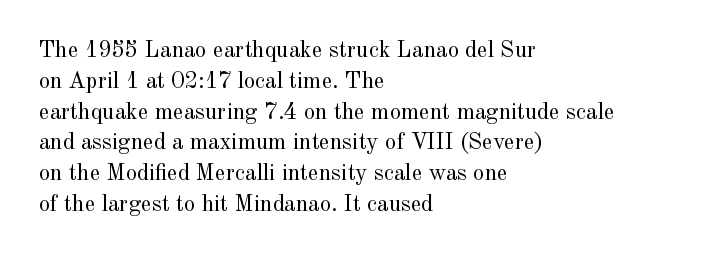
Descenders are the only things crossing below the line. The font sits on the lighter half of the weight spectrum, regular included. Does the copy run flush right? No — it runs flush left. Vertically, the passage feels balanced, rows spaced as you'd expect.
